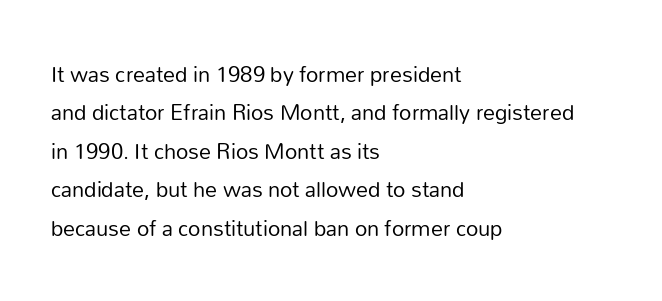
Q: Is the text bold? A: No.
Q: Is the text italic (slanted)? A: No, it is upright.
Q: Is the text underlined? A: No.
Q: How is the paragraph aligned? A: Left-aligned.
Q: Is the spacing between letters normal or unusually wide? A: Normal.
Q: Is the spacing between lines tight, normal or loose? A: Normal.
